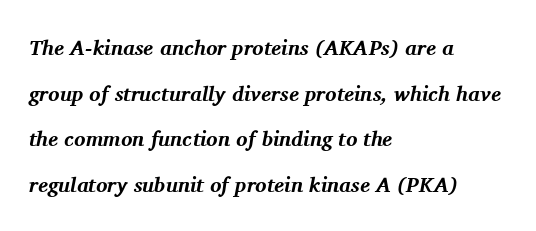
Q: Is the text bold? A: Yes.
Q: Is the text italic (slanted)? A: Yes, it leans right by about 11 degrees.
Q: Is the text underlined? A: No.
Q: How is the paragraph aligned? A: Left-aligned.
Q: Is the spacing between letters normal or unusually wide? A: Normal.
Q: Is the spacing between lines tight, normal or loose? A: Loose.
